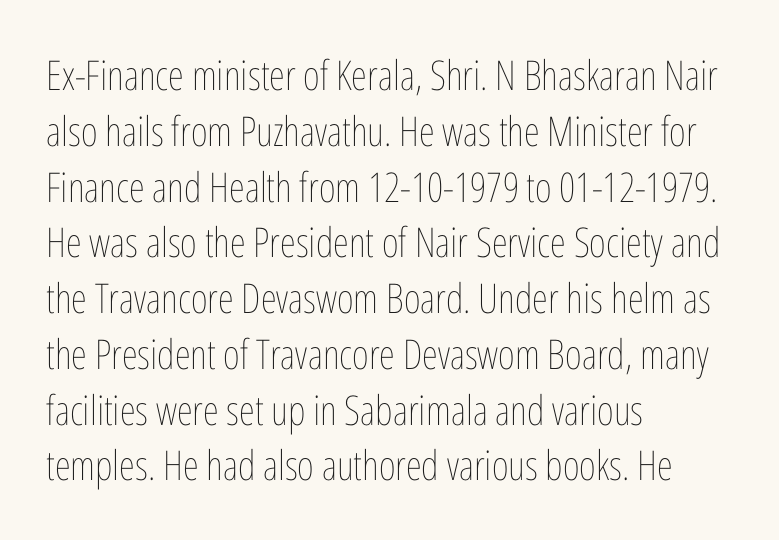
{"italic": "no", "bold": "no", "weight": "thin", "width": "condensed", "stroke_contrast": "low", "x_height": "medium", "monospaced": "no", "underline": "no", "align": "left", "line_spacing": "normal", "line_spacing_ratio": 1.36, "letter_spacing": "normal", "letter_spacing_em": 0.0, "glyph_px": 41}
